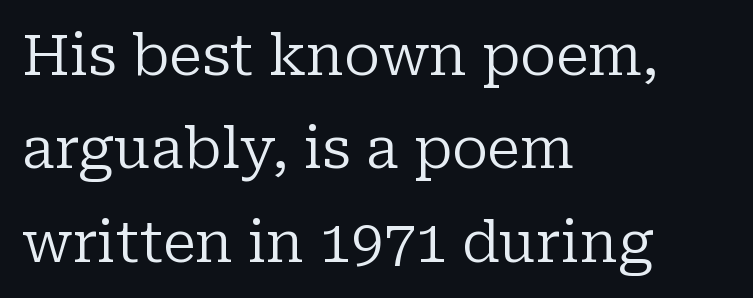
No italicization has been applied; the sample stays upright. Are there feet on the stems? There are — it's a serif. Words appear dense and cohesive because spacing is normal. The cut favours lightness, reaching ordinary text weight at its darkest.
